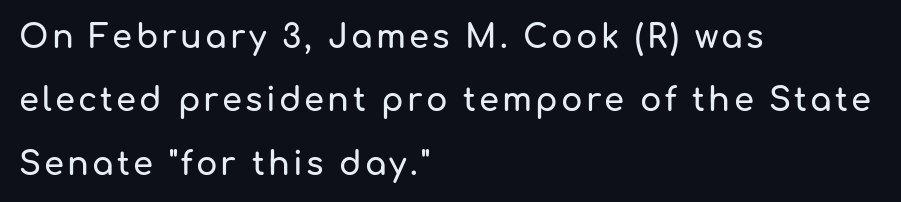
The image shows 32 px sans-serif type, upright; set left-aligned, loose line spacing (1.98x), not underlined; low stroke contrast and a medium x-height.
